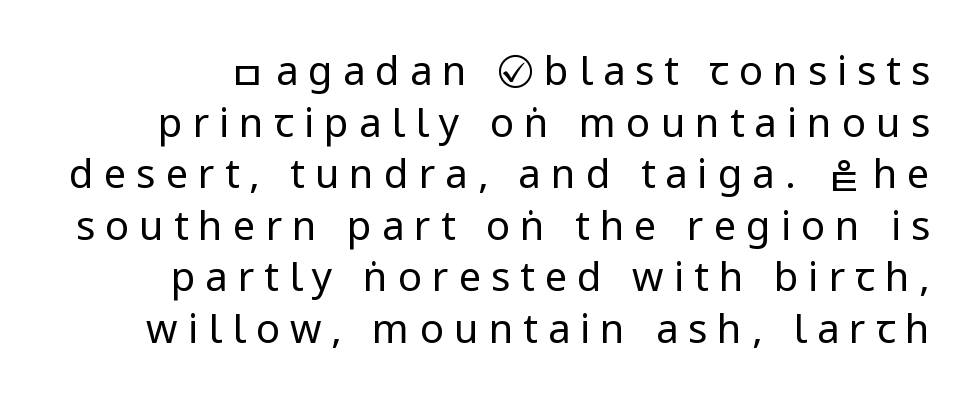
{"serif": "no", "italic": "no", "bold": "no", "weight": "regular", "width": "condensed", "stroke_contrast": "low", "x_height": "large", "monospaced": "no", "underline": "no", "line_spacing": "normal", "line_spacing_ratio": 1.29, "letter_spacing": "wide", "letter_spacing_em": 0.25, "glyph_px": 40}
